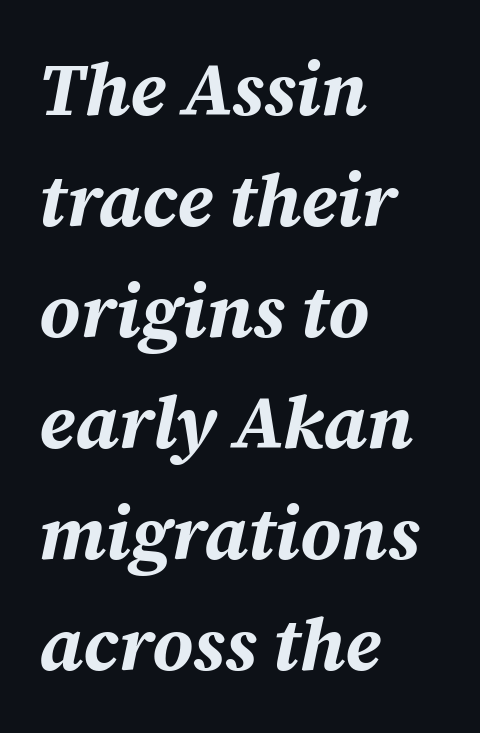
{"italic": "yes", "lean": "right", "slant_degrees": 12, "bold": "yes", "weight": "bold", "width": "normal", "stroke_contrast": "medium", "x_height": "medium", "monospaced": "no", "underline": "no", "align": "left", "line_spacing": "normal", "line_spacing_ratio": 1.5, "letter_spacing": "normal", "letter_spacing_em": 0.0, "glyph_px": 74}
